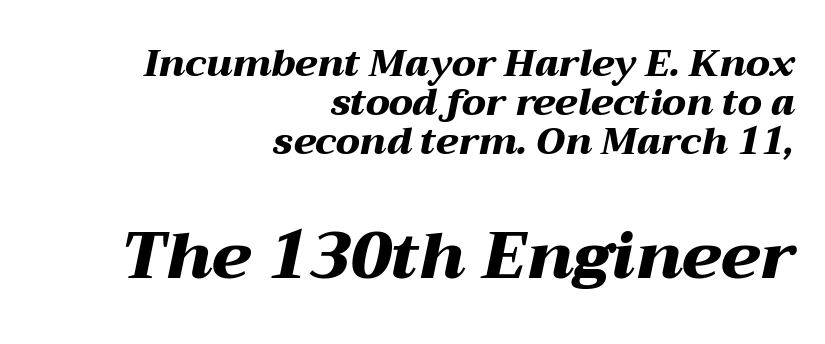
Would a proofreader flag this as italicized? Yes. You could not count columns in this text — the font is proportionally spaced. Of the two passages, the one underneath uses the larger point size. Students, note that the glyphs here touch the page at normal intervals. The words here are not underlined. Vertical spacing — tight.
